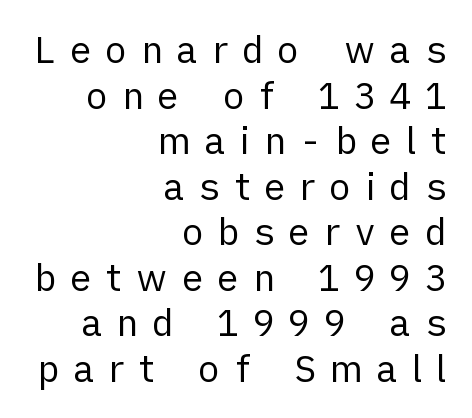
Q: Is the text bold? A: No.
Q: Is the text italic (slanted)? A: No, it is upright.
Q: Is the typeface a serif or a sans-serif typeface? A: Sans-serif.
Q: Is the text underlined? A: No.
Q: How is the paragraph aligned? A: Right-aligned.
Q: Is the spacing between letters normal or unusually wide? A: Unusually wide.
Q: Width (condensed, normal, or wide)? A: Normal.
Q: Stroke contrast? A: Low.
Q: x-height? A: Medium.
Q: Monospaced? A: No.
